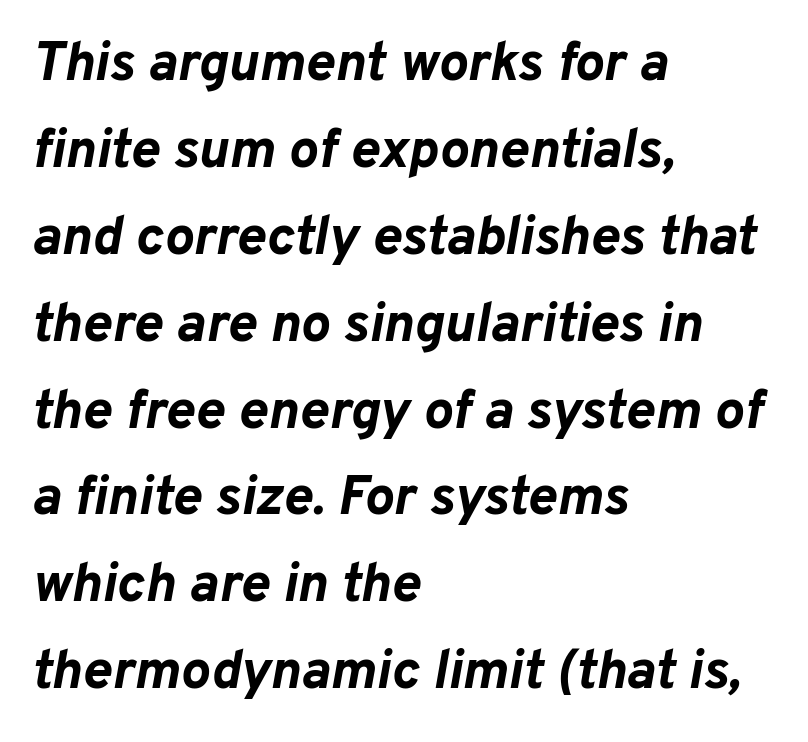
Only glyphs here, with clear space below each row. Honestly, the row spacing looks completely unremarkable. These lines stack with their left ends in a neat column. Here the designer chose a conventional face with non-uniform glyph widths. Yep, that's italic — everything's leaning.
